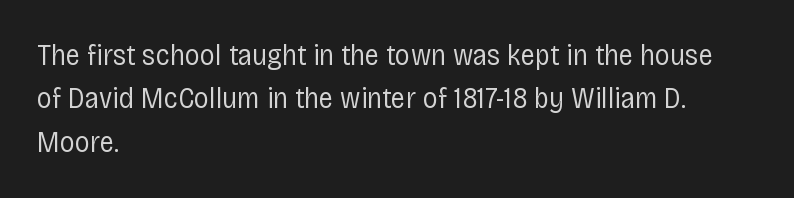
The image shows 30 px regular-weight, condensed sans-serif type, upright; set left-aligned, normal line spacing (1.45x), normal letter spacing, not underlined; low stroke contrast and a large x-height.
